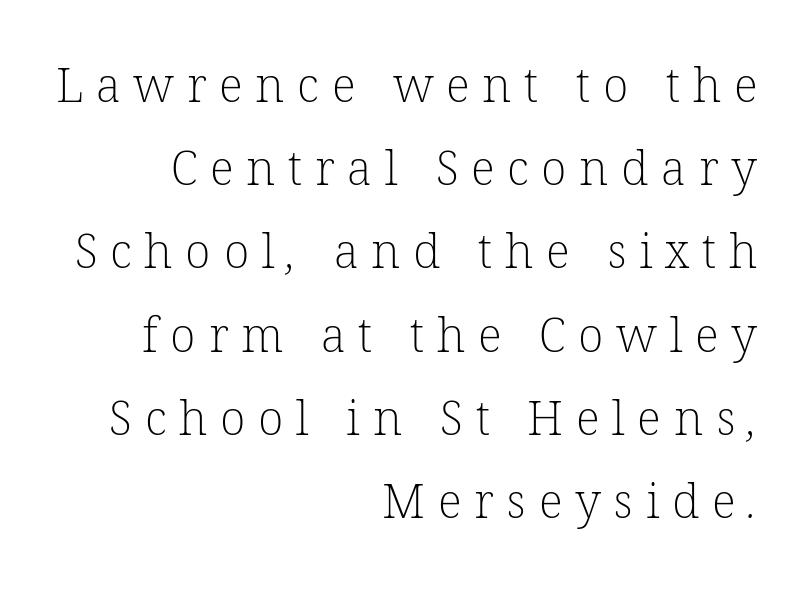
A bare baseline throughout the passage. The gaps between neighbouring characters are conspicuously large. Stroke thickness stays within the range of a standard reading face or lighter. In CSS terms this would be text-align: right. The designer went with a serif here, giving each stem small feet. These lines are rendered in a variable-pitch font.
